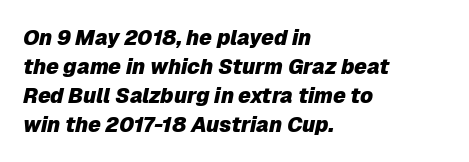
The image shows 21 px bold type, italic (leaning right); set left-aligned, normal line spacing (1.38x), normal letter spacing, not underlined.
